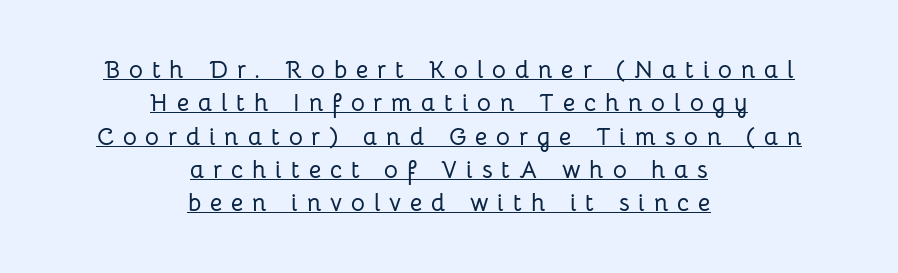
The image shows 24 px text type, upright; set centered, normal line spacing (1.39x), unusually wide letter spacing (+0.37 em), underlined.
